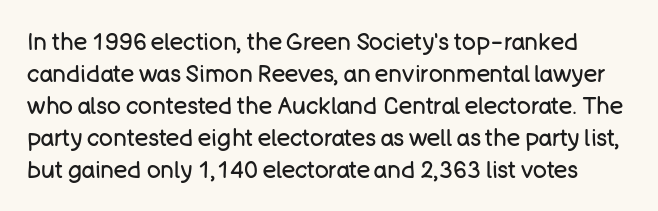
Q: Is the text bold? A: No.
Q: Is the text italic (slanted)? A: No, it is upright.
Q: Is the text underlined? A: No.
Q: Is the spacing between letters normal or unusually wide? A: Normal.
Q: Is the spacing between lines tight, normal or loose? A: Normal.
